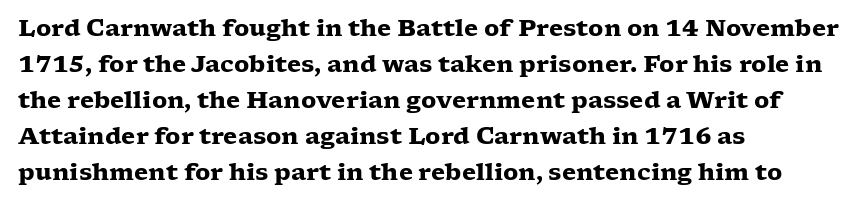
The image shows 23 px bold type, upright; set left-aligned, normal line spacing (1.56x), normal letter spacing, not underlined.
